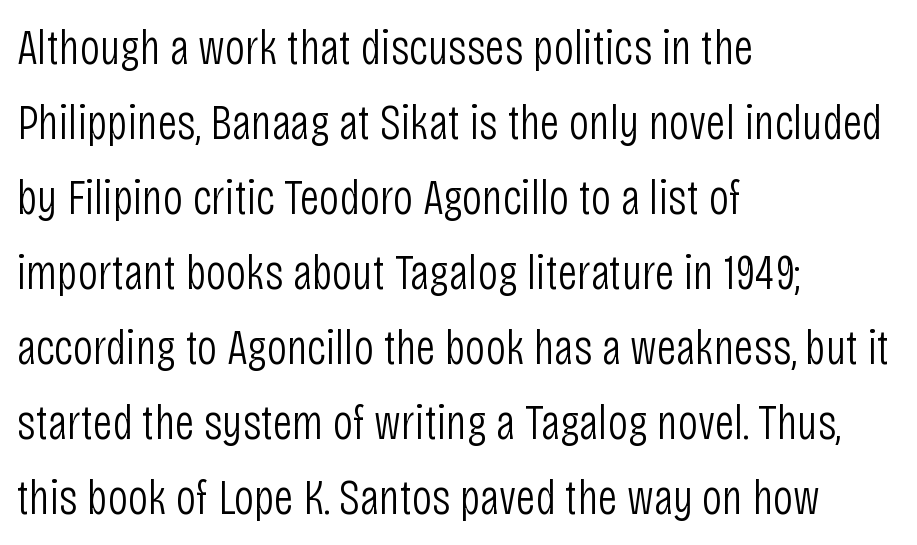
Q: Is the text bold? A: No.
Q: Is the text italic (slanted)? A: No, it is upright.
Q: Is the typeface a serif or a sans-serif typeface? A: Sans-serif.
Q: Is the text underlined? A: No.
Q: How is the paragraph aligned? A: Left-aligned.
Q: Is the spacing between letters normal or unusually wide? A: Normal.
Q: Is the spacing between lines tight, normal or loose? A: Normal.
Q: Width (condensed, normal, or wide)? A: Condensed.
Q: Stroke contrast? A: Low.
Q: x-height? A: Large.
Q: Monospaced? A: No.
